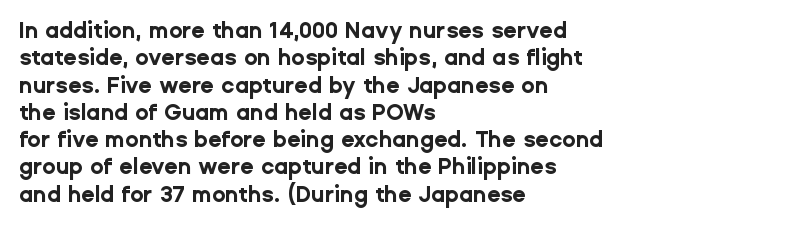
Q: Is the text bold? A: Yes.
Q: Is the text italic (slanted)? A: No, it is upright.
Q: Is the text underlined? A: No.
Q: How is the paragraph aligned? A: Left-aligned.
Q: Is the spacing between letters normal or unusually wide? A: Normal.
